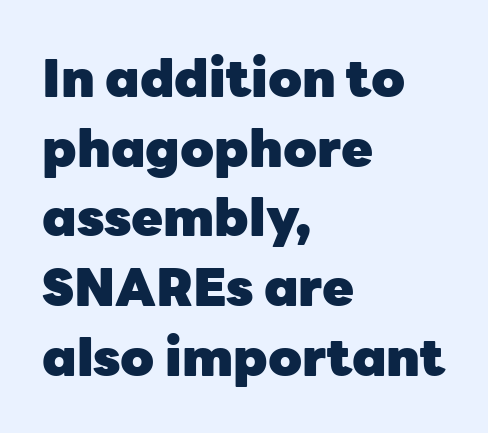
{"serif": "no", "italic": "no", "bold": "yes", "weight": "heavy", "width": "normal", "stroke_contrast": "low", "x_height": "medium", "monospaced": "no", "underline": "no", "align": "left", "line_spacing": "normal", "line_spacing_ratio": 1.34, "letter_spacing": "normal", "letter_spacing_em": 0.0, "glyph_px": 52}
